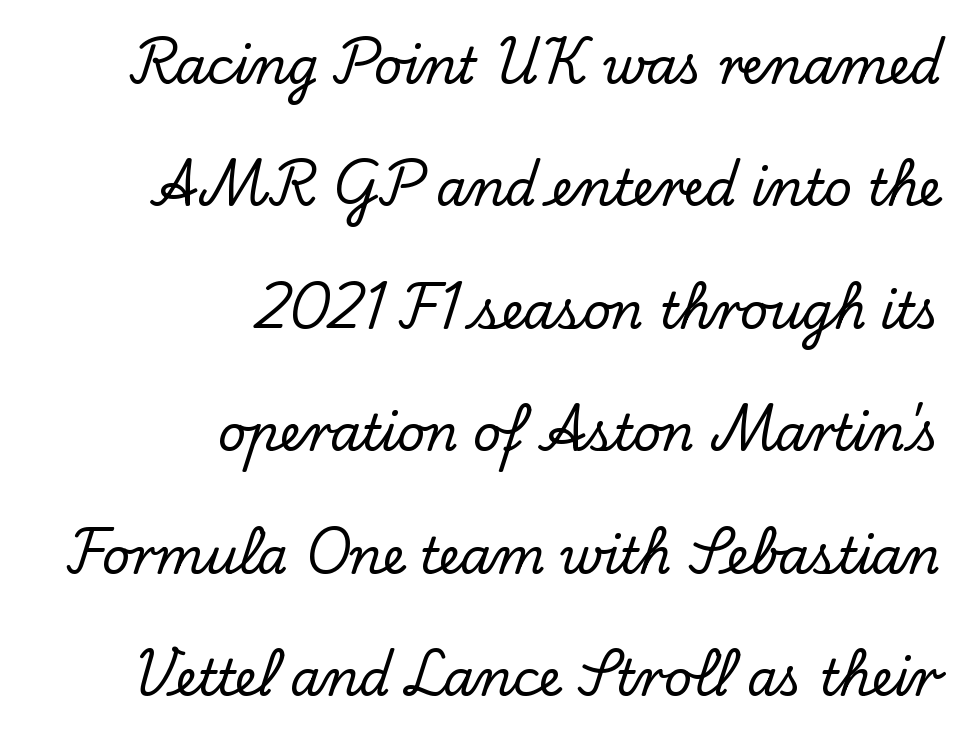
A typesetter would call this leading open, well beyond the default. Here the glyphs are tracked normally, forming tight word shapes. Check under the words: just untouched page.
